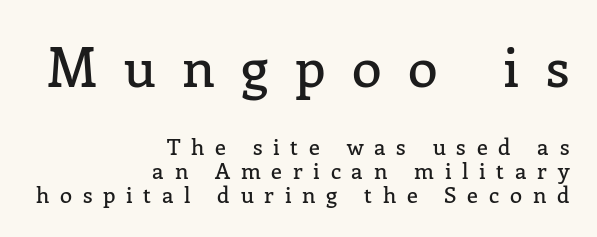
{"serif": "yes", "italic": "no", "width": "normal", "stroke_contrast": "low", "x_height": "medium", "monospaced": "no", "underline": "no", "align": "right", "line_spacing": "tight", "line_spacing_ratio": 1.1, "letter_spacing": "wide", "letter_spacing_em": 0.49, "larger_block": "first", "size_ratio": 2.45, "glyph_px": 54}
